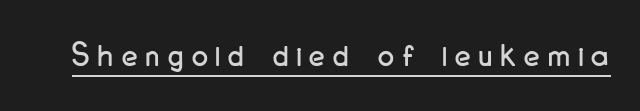
Q: Is the text italic (slanted)? A: No, it is upright.
Q: Is the typeface a serif or a sans-serif typeface? A: Sans-serif.
Q: Is the text underlined? A: Yes.
Q: Is the spacing between letters normal or unusually wide? A: Unusually wide.
Q: Width (condensed, normal, or wide)? A: Condensed.
Q: Stroke contrast? A: Low.
Q: x-height? A: Small.
Q: Monospaced? A: No.
